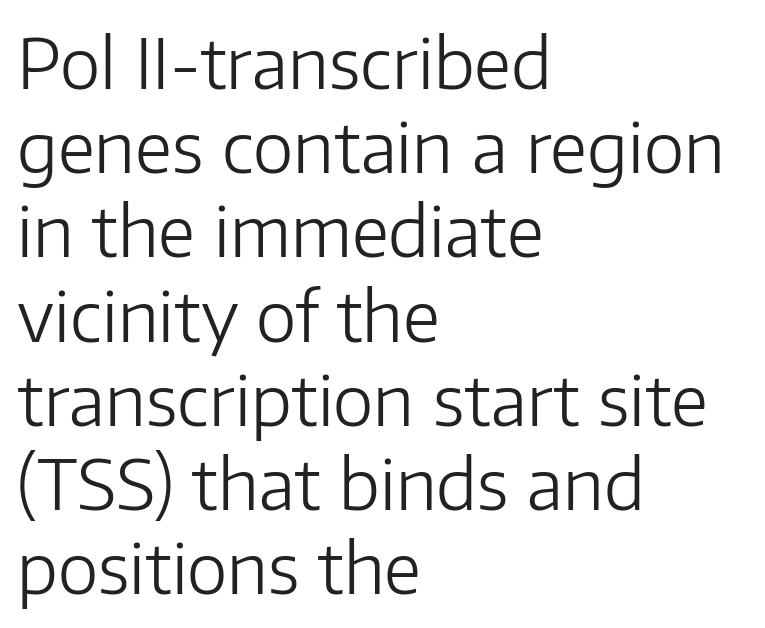
What kind of face is this? One without serifs — a sans. Think of a printed novel: that variable character pitch is what you see here. The line texture is even and compact thanks to regular tracking. Visually the block forms a straight wall on the left and a jagged coastline on the right. Designer's note — italics off, roman on.
